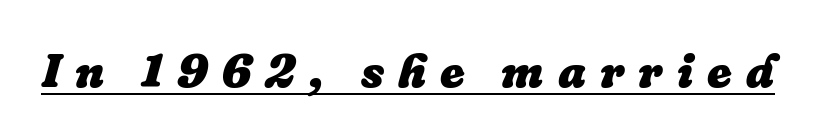
Q: Is the text bold? A: Yes.
Q: Is the text italic (slanted)? A: Yes, it leans right by about 16 degrees.
Q: Is the text underlined? A: Yes.
Q: Is the spacing between letters normal or unusually wide? A: Unusually wide.
Q: Width (condensed, normal, or wide)? A: Normal.
Q: Stroke contrast? A: Low.
Q: x-height? A: Medium.
Q: Monospaced? A: No.
